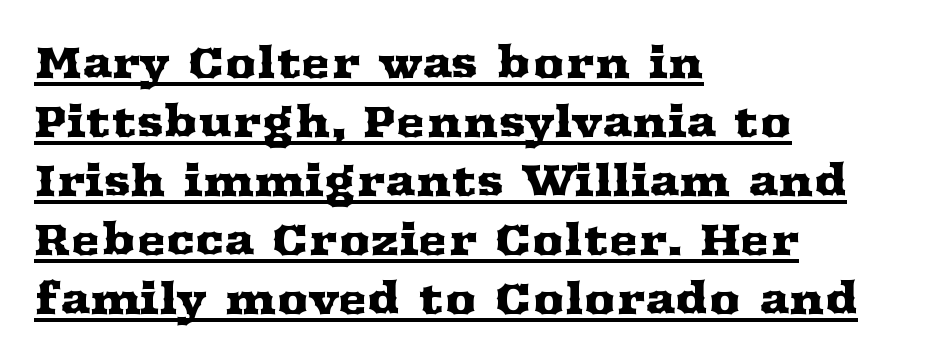
Q: Is the text italic (slanted)? A: No, it is upright.
Q: Is the typeface a serif or a sans-serif typeface? A: Serif.
Q: Is the text underlined? A: Yes.
Q: How is the paragraph aligned? A: Left-aligned.
Q: Is the spacing between letters normal or unusually wide? A: Normal.
Q: Is the spacing between lines tight, normal or loose? A: Normal.
Q: Width (condensed, normal, or wide)? A: Wide.
Q: Stroke contrast? A: Medium.
Q: x-height? A: Medium.
Q: Monospaced? A: No.
